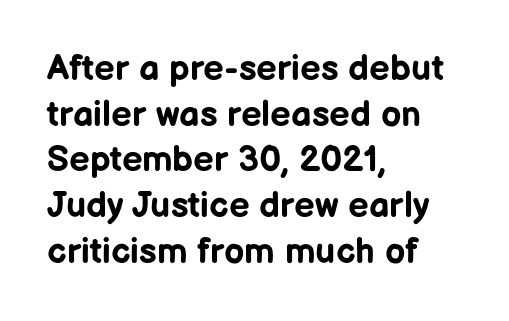
{"serif": "no", "italic": "no", "bold": "yes", "weight": "bold", "width": "normal", "stroke_contrast": "low", "x_height": "medium", "monospaced": "no", "underline": "no", "align": "left", "line_spacing": "normal", "line_spacing_ratio": 1.27, "letter_spacing": "normal", "letter_spacing_em": 0.0, "glyph_px": 36}
